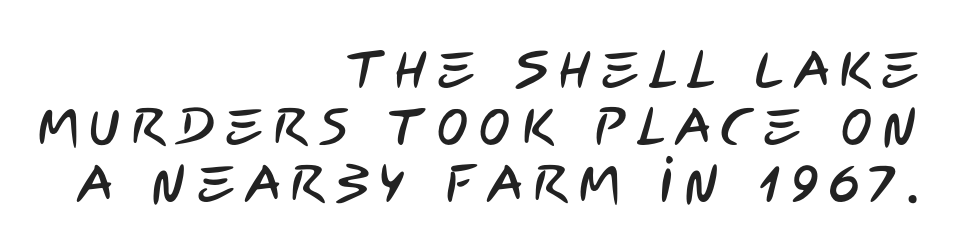
The image shows 52 px condensed sans-serif type; set right-aligned, tight line spacing (1.1x), unusually wide letter spacing (+0.21 em), not underlined; low stroke contrast and a large x-height.
